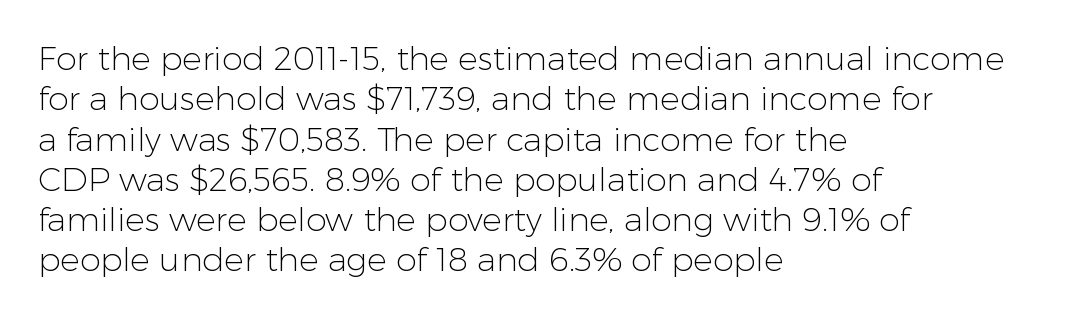
Which margin do the lines hug? The left one — the right edge is uneven. Rendered with straight, roman letterforms. The letters advance in unequal steps, a hallmark of proportional type. The type is set solid horizontally, with unmodified tracking.
